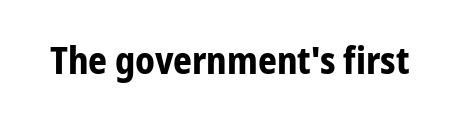
Think of a printed novel: that variable character pitch is what you see here. The passage shown is emphatically bold. The space directly below the letters is spotless. Typographically, this falls in the sans-serif category. This sample uses plain, unmodified letter spacing.
